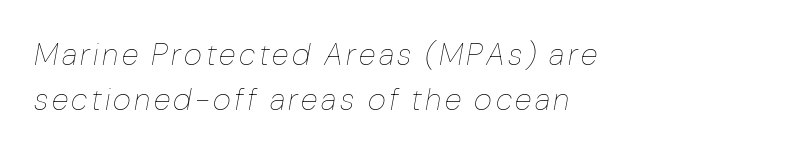
Q: Is the text bold? A: No.
Q: Is the text italic (slanted)? A: Yes, it leans right by about 10 degrees.
Q: Is the text underlined? A: No.
Q: How is the paragraph aligned? A: Left-aligned.
Q: Is the spacing between lines tight, normal or loose? A: Normal.
Q: Width (condensed, normal, or wide)? A: Normal.
Q: Stroke contrast? A: Low.
Q: x-height? A: Medium.
Q: Monospaced? A: No.
